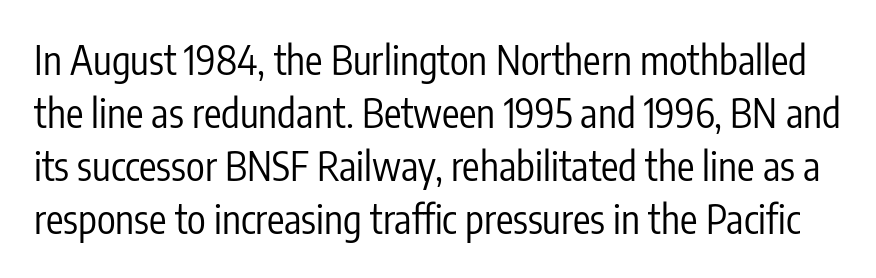
The image shows 39 px regular-weight, condensed sans-serif type, upright; set normal line spacing (1.36x), normal letter spacing, not underlined; low stroke contrast and a medium x-height.
